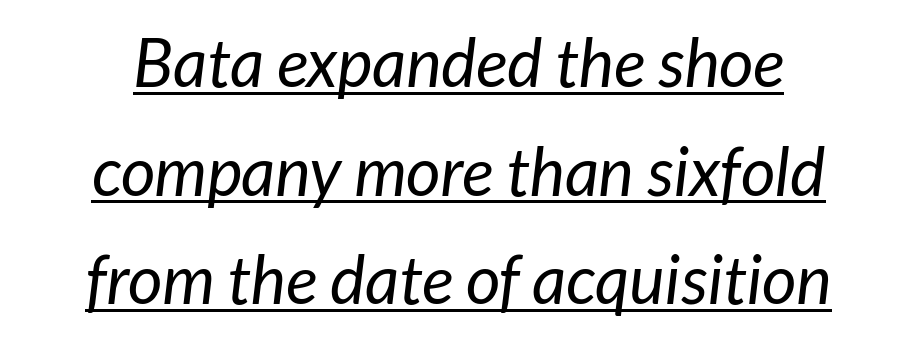
{"serif": "no", "bold": "no", "weight": "regular", "width": "normal", "stroke_contrast": "low", "x_height": "medium", "monospaced": "no", "underline": "yes", "align": "center", "line_spacing": "normal", "line_spacing_ratio": 1.62, "letter_spacing": "normal", "letter_spacing_em": 0.0, "glyph_px": 67}
